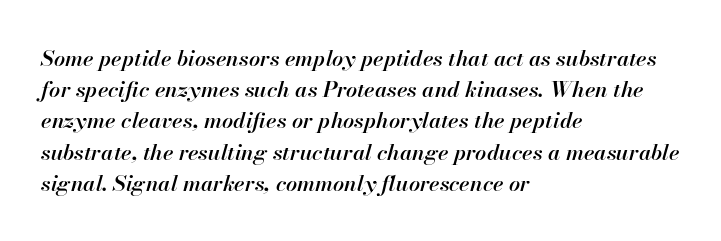
{"italic": "yes", "lean": "right", "slant_degrees": 13, "bold": "semi", "underline": "no", "align": "left", "line_spacing": "normal", "line_spacing_ratio": 1.42, "letter_spacing": "normal", "letter_spacing_em": 0.0, "glyph_px": 22}
